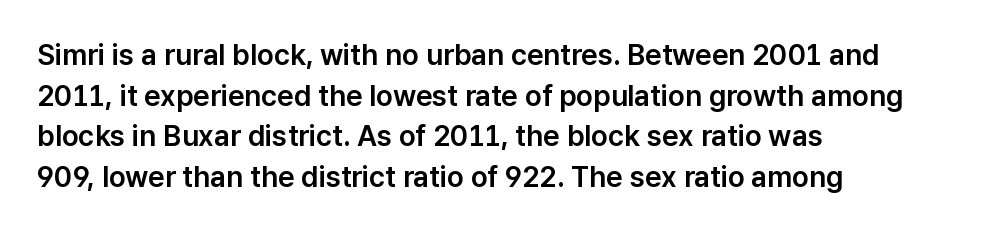
The image shows 29 px sans-serif type, upright; set left-aligned, normal line spacing (1.4x), normal letter spacing, not underlined; low stroke contrast and a medium x-height.
